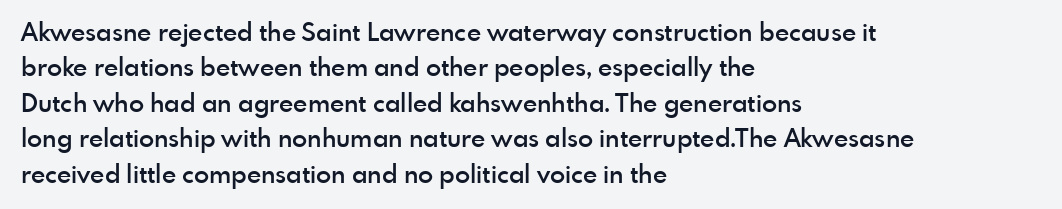
The image shows 25 px text type, upright; set left-aligned, normal line spacing (1.42x), normal letter spacing, not underlined.
